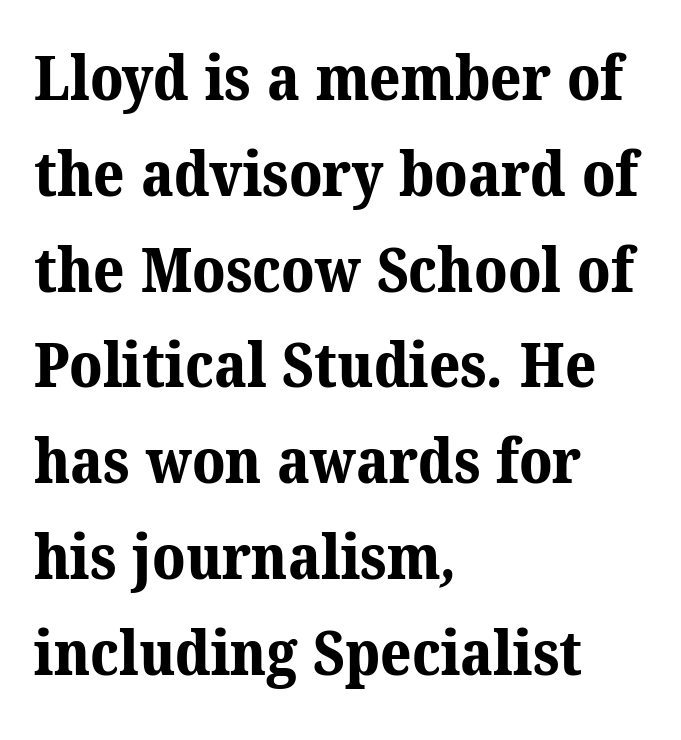
The image shows 61 px bold serif type; set left-aligned, normal line spacing (1.57x), normal letter spacing, not underlined; medium stroke contrast and a medium x-height.
